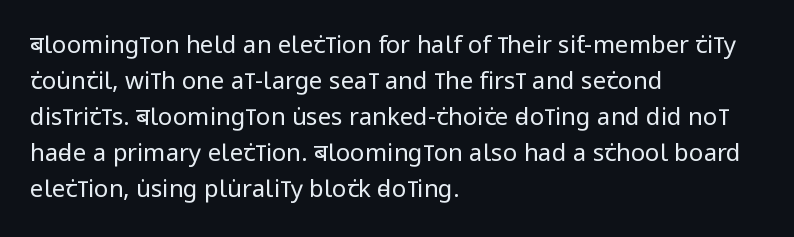
The image shows 24 px text type, upright; set left-aligned, normal line spacing (1.5x), normal letter spacing, not underlined.
